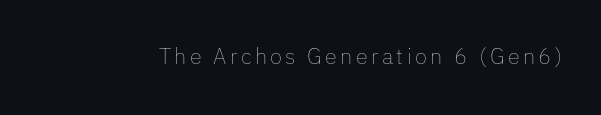
The image shows 22 px text type, upright; set not underlined.
